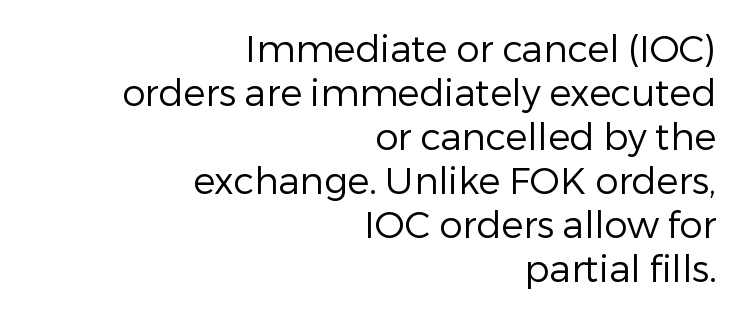
{"serif": "no", "italic": "no", "bold": "no", "weight": "regular", "width": "normal", "stroke_contrast": "low", "x_height": "medium", "monospaced": "no", "underline": "no", "align": "right", "line_spacing_ratio": 1.19, "letter_spacing": "normal", "letter_spacing_em": 0.0, "glyph_px": 37}
